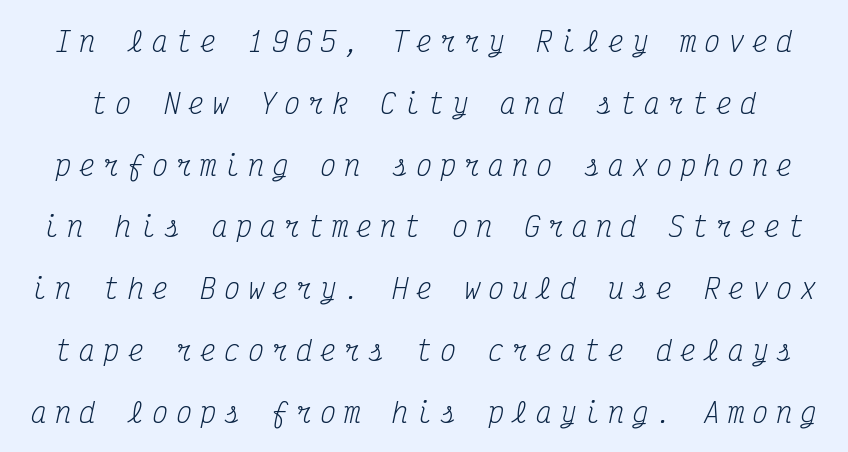
{"italic": "yes", "lean": "right", "slant_degrees": 12, "bold": "no", "underline": "no", "line_spacing": "loose", "line_spacing_ratio": 2.29, "letter_spacing": "wide", "letter_spacing_em": 0.29, "glyph_px": 27}
